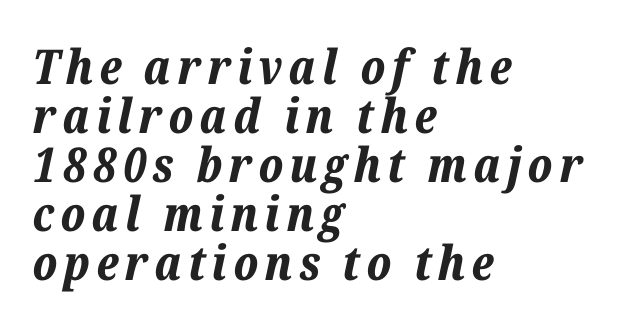
{"italic": "yes", "lean": "right", "slant_degrees": 12, "bold": "yes", "weight": "bold", "width": "normal", "stroke_contrast": "low", "x_height": "medium", "monospaced": "no", "underline": "no", "align": "left", "line_spacing": "tight", "line_spacing_ratio": 1.02, "glyph_px": 48}
